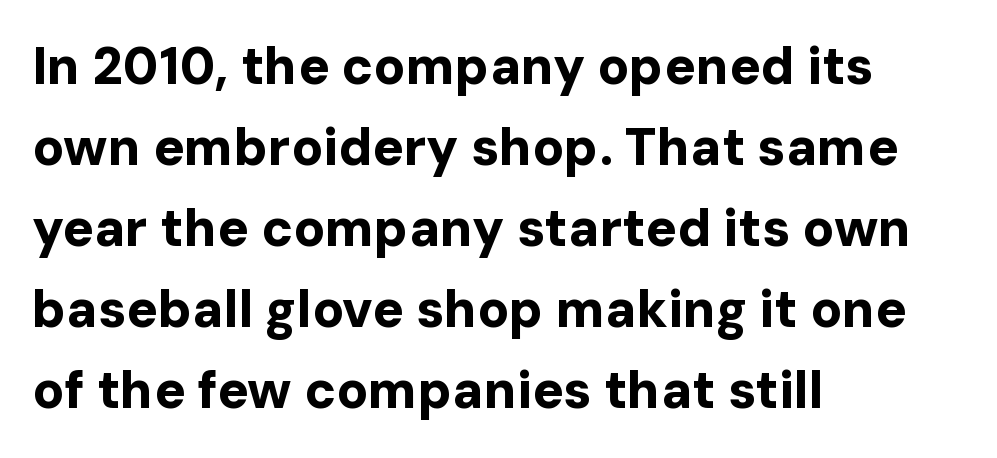
The image shows 52 px bold sans-serif type, upright; set left-aligned, normal line spacing (1.56x), normal letter spacing, not underlined; low stroke contrast and a medium x-height.
